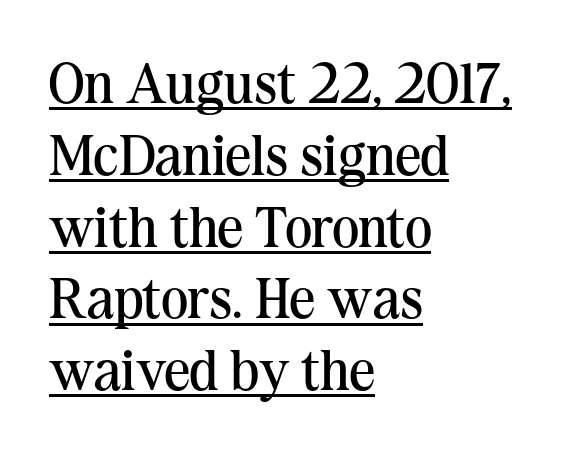
Q: Is the text bold? A: No.
Q: Is the text italic (slanted)? A: No, it is upright.
Q: Is the typeface a serif or a sans-serif typeface? A: Serif.
Q: Is the text underlined? A: Yes.
Q: How is the paragraph aligned? A: Left-aligned.
Q: Is the spacing between letters normal or unusually wide? A: Normal.
Q: Is the spacing between lines tight, normal or loose? A: Normal.
Q: Width (condensed, normal, or wide)? A: Normal.
Q: Stroke contrast? A: Medium.
Q: x-height? A: Medium.
Q: Monospaced? A: No.
